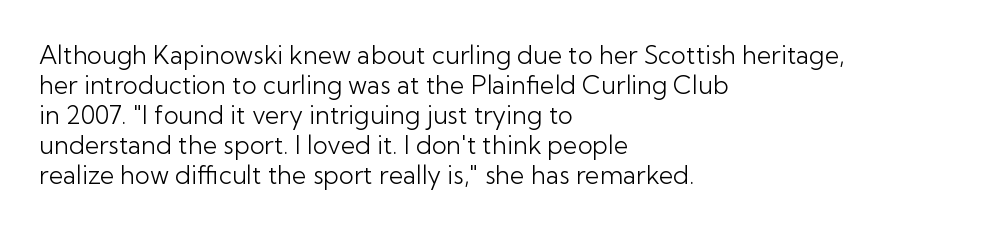
Q: Is the text bold? A: No.
Q: Is the text italic (slanted)? A: No, it is upright.
Q: Is the text underlined? A: No.
Q: How is the paragraph aligned? A: Left-aligned.
Q: Is the spacing between letters normal or unusually wide? A: Normal.
